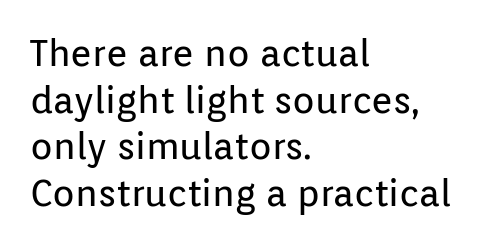
{"serif": "no", "italic": "no", "bold": "no", "weight": "regular", "width": "normal", "stroke_contrast": "low", "x_height": "medium", "monospaced": "no", "underline": "no", "align": "left", "line_spacing": "normal", "line_spacing_ratio": 1.26, "letter_spacing": "normal", "letter_spacing_em": 0.0, "glyph_px": 37}
